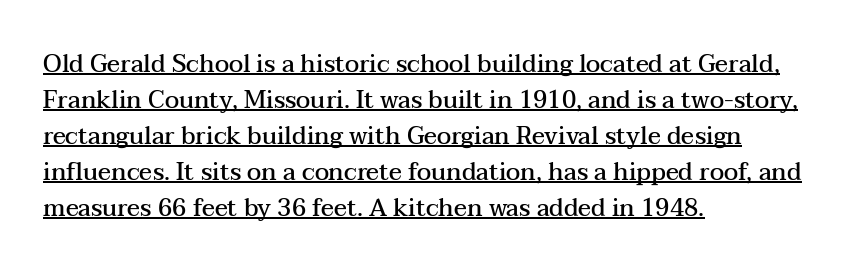
Q: Is the text bold? A: Semi-bold.
Q: Is the text italic (slanted)? A: No, it is upright.
Q: Is the text underlined? A: Yes.
Q: How is the paragraph aligned? A: Left-aligned.
Q: Is the spacing between letters normal or unusually wide? A: Normal.
Q: Is the spacing between lines tight, normal or loose? A: Normal.
